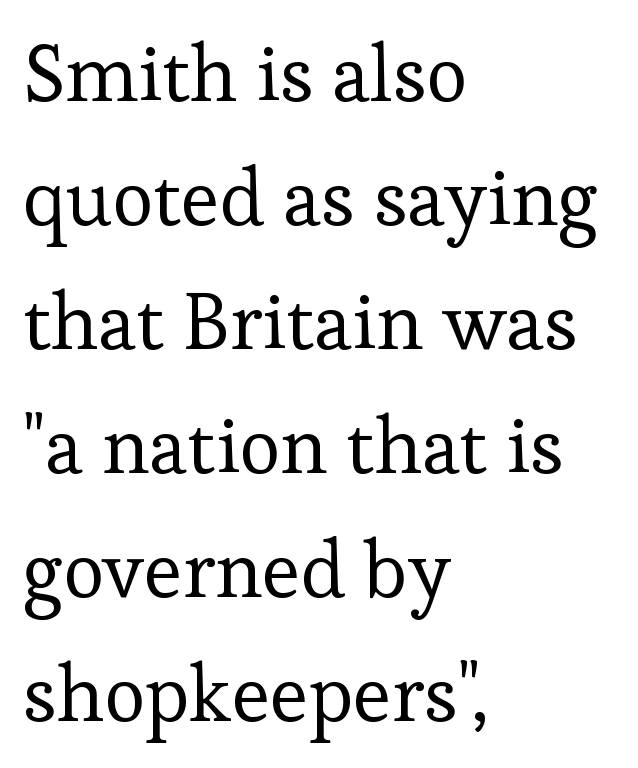
The image shows 79 px regular-weight serif type, upright; set left-aligned, normal line spacing (1.57x), normal letter spacing, not underlined; low stroke contrast and a medium x-height.
